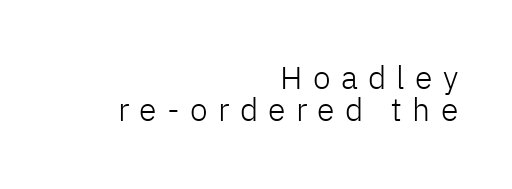
The image shows 32 px light sans-serif type, upright; set right-aligned, tight line spacing (0.99x), unusually wide letter spacing (+0.32 em), not underlined; low stroke contrast and a medium x-height.
